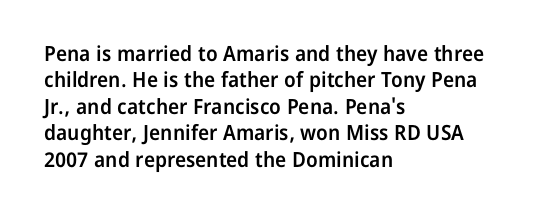
The image shows 21 px text type, upright; set left-aligned, normal line spacing (1.26x), normal letter spacing, not underlined.
